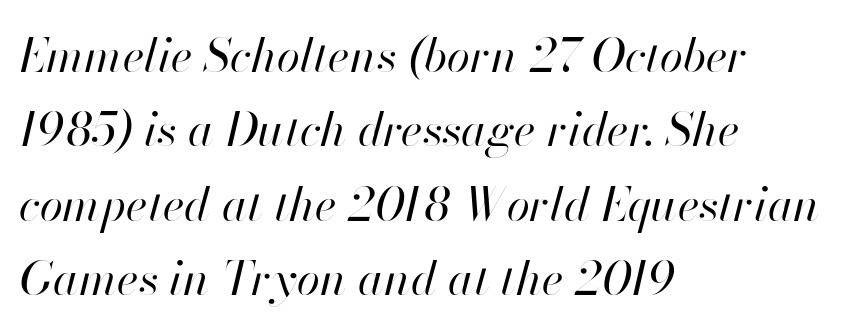
A typesetter would call this zero additional tracking. Weight: in the light-to-regular range. Compared with typical paragraphs, the rows here are spaced about the same. Each line starts at the same left margin while the right side varies.
